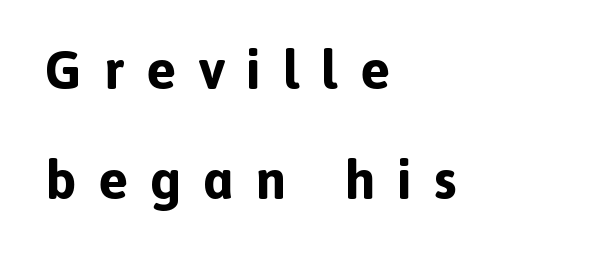
The image shows 55 px bold sans-serif type, upright; set left-aligned, loose line spacing (2.0x), unusually wide letter spacing (+0.4 em), not underlined; a medium x-height.
